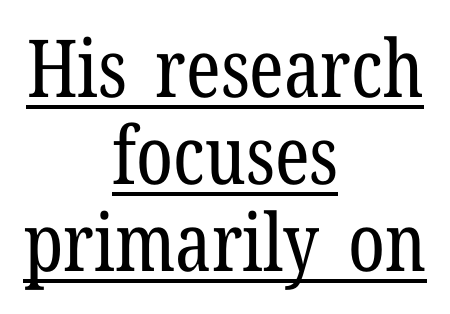
Heft: none added — not bold. Think of a printed novel: that variable character pitch is what you see here. One glance says dense: line gaps are narrower than usual. Inter-character spacing is left at the font's built-in metrics. Is there an underline? Yes — a line sits under the letters. These lines were composed using upright roman letters.
